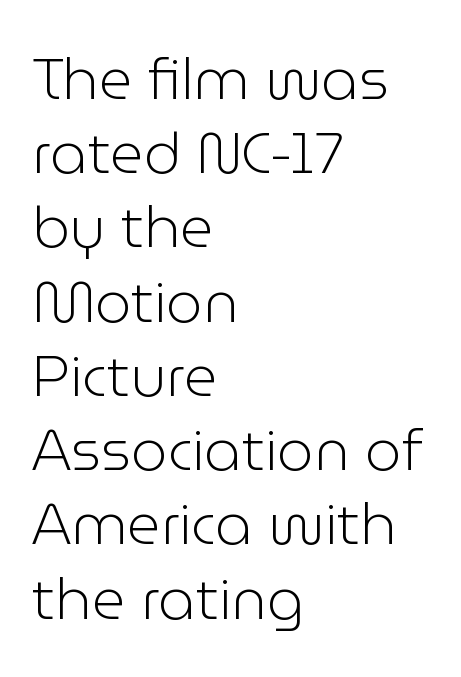
{"serif": "no", "italic": "no", "bold": "no", "weight": "light", "width": "normal", "stroke_contrast": "low", "x_height": "medium", "monospaced": "no", "underline": "no", "align": "left", "line_spacing": "normal", "line_spacing_ratio": 1.28, "letter_spacing": "normal", "letter_spacing_em": 0.0, "glyph_px": 58}
